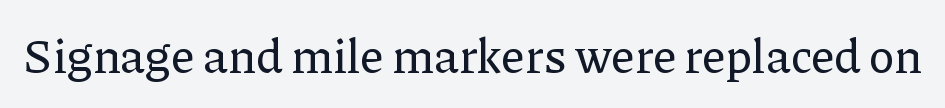
These lines are rendered in a variable-pitch font. The typography opts for an upright posture over an oblique one. Nothing unusual about the tracking: characters are spaced as the font intends. The strip under each line holds only bare page. Old-style or modern, the face here clearly has serifs.
